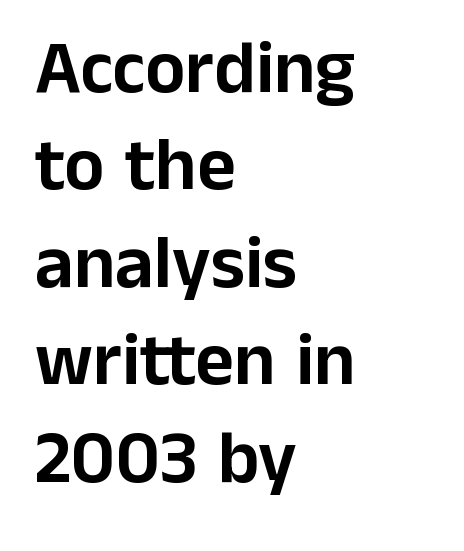
{"serif": "no", "italic": "no", "width": "normal", "stroke_contrast": "low", "x_height": "medium", "monospaced": "no", "underline": "no", "align": "left", "line_spacing": "normal", "line_spacing_ratio": 1.3, "letter_spacing": "normal", "letter_spacing_em": 0.0, "glyph_px": 75}
